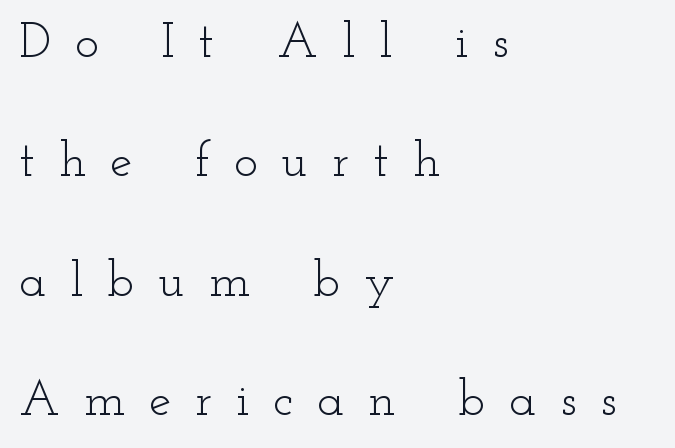
Q: Is the text bold? A: No.
Q: Is the text italic (slanted)? A: No, it is upright.
Q: Is the typeface a serif or a sans-serif typeface? A: Serif.
Q: Is the text underlined? A: No.
Q: How is the paragraph aligned? A: Left-aligned.
Q: Is the spacing between letters normal or unusually wide? A: Unusually wide.
Q: Is the spacing between lines tight, normal or loose? A: Loose.
Q: Width (condensed, normal, or wide)? A: Wide.
Q: Stroke contrast? A: Low.
Q: x-height? A: Small.
Q: Monospaced? A: No.
